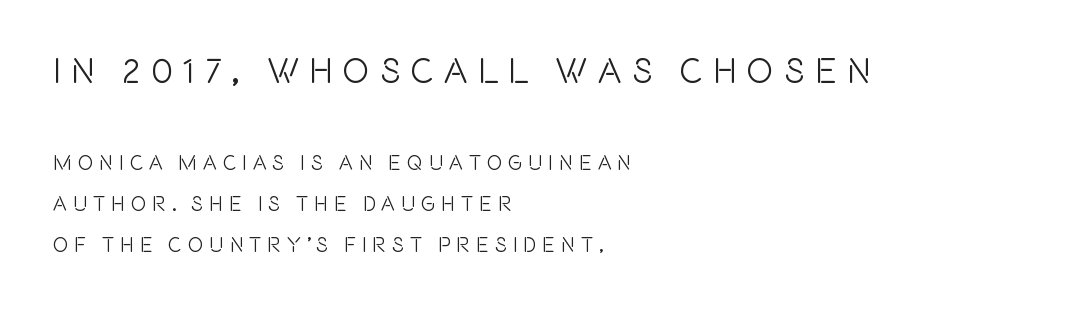
Q: Is the text italic (slanted)? A: No, it is upright.
Q: Is the typeface a serif or a sans-serif typeface? A: Sans-serif.
Q: Is the text underlined? A: No.
Q: How is the paragraph aligned? A: Left-aligned.
Q: Is the spacing between letters normal or unusually wide? A: Unusually wide.
Q: Is the spacing between lines tight, normal or loose? A: Loose.
Q: Which block of text is set in a larger size, the first (top) or the second (bottom)? A: The first (top) one.
Q: Width (condensed, normal, or wide)? A: Condensed.
Q: x-height? A: Large.
Q: Monospaced? A: No.
